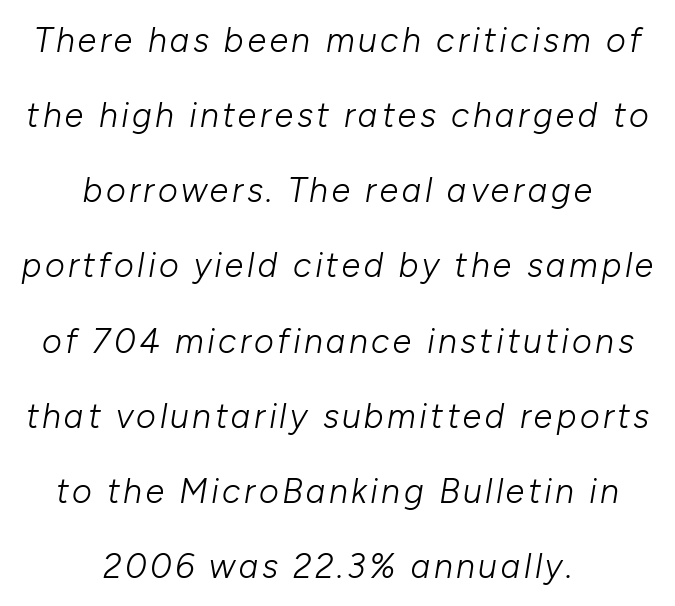
Q: Is the text bold? A: No.
Q: Is the text italic (slanted)? A: Yes, it leans right by about 10 degrees.
Q: Is the text underlined? A: No.
Q: How is the paragraph aligned? A: Centered.
Q: Is the spacing between lines tight, normal or loose? A: Loose.
Q: Width (condensed, normal, or wide)? A: Normal.
Q: Stroke contrast? A: Low.
Q: x-height? A: Medium.
Q: Monospaced? A: No.
